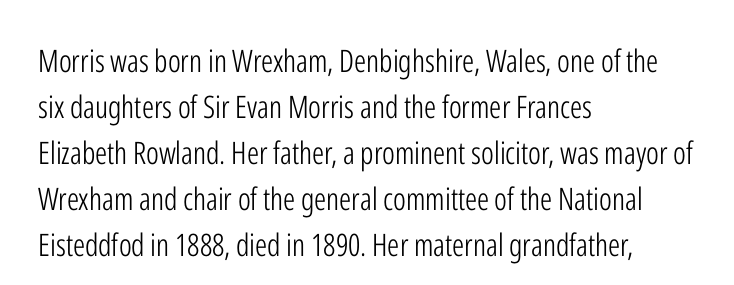
{"serif": "no", "italic": "no", "bold": "no", "weight": "light", "width": "condensed", "stroke_contrast": "low", "x_height": "medium", "monospaced": "no", "underline": "no", "align": "left", "line_spacing": "normal", "line_spacing_ratio": 1.48, "letter_spacing": "normal", "letter_spacing_em": 0.0, "glyph_px": 31}
